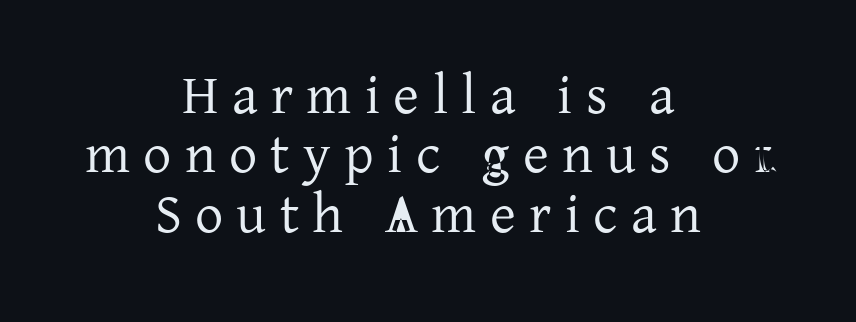
{"serif": "yes", "italic": "no", "bold": "no", "weight": "regular", "width": "normal", "stroke_contrast": "low", "x_height": "medium", "monospaced": "no", "underline": "no", "align": "center", "line_spacing": "tight", "line_spacing_ratio": 1.06, "letter_spacing": "wide", "letter_spacing_em": 0.24, "glyph_px": 56}
